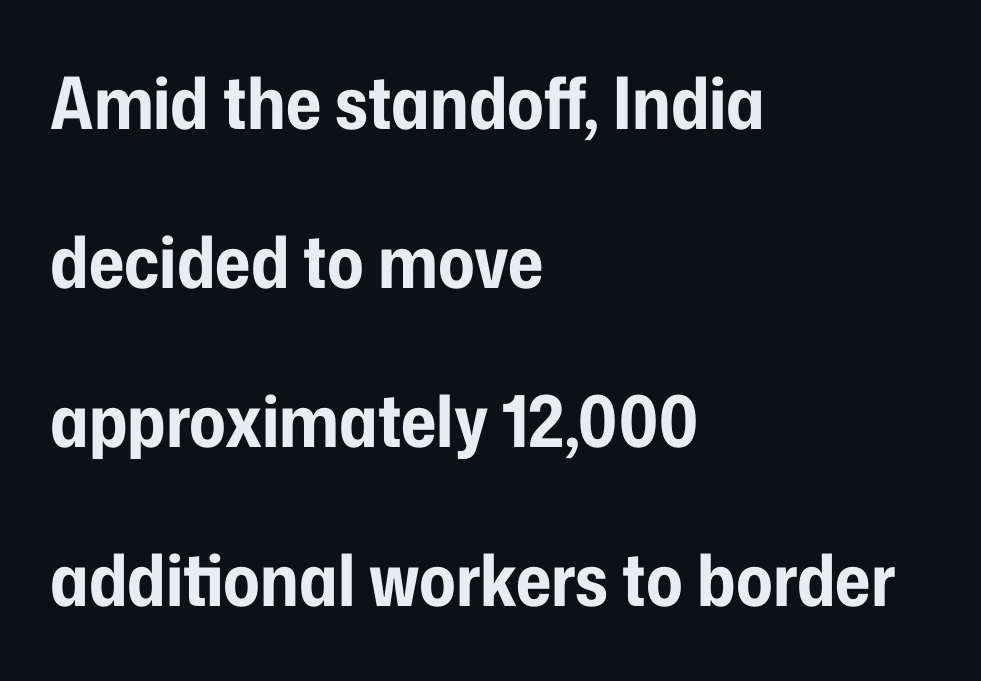
The image shows 72 px bold, condensed sans-serif type, upright; set left-aligned, loose line spacing (2.21x), normal letter spacing, not underlined; low stroke contrast and a medium x-height.
